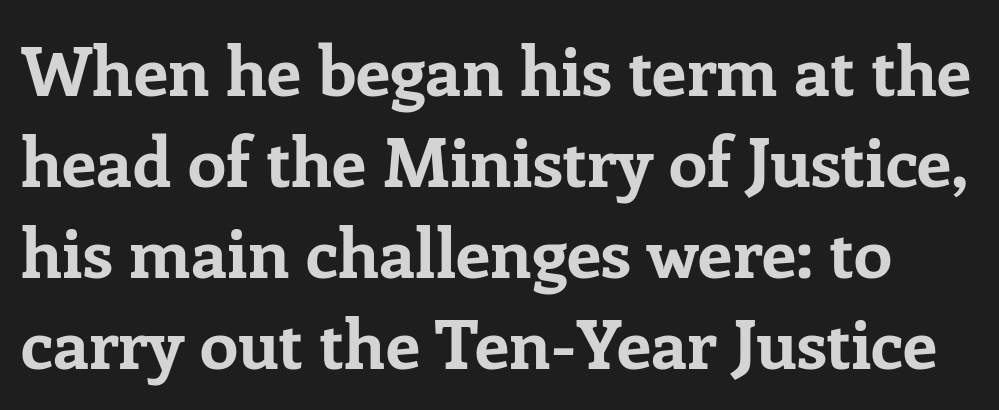
Q: Is the text bold? A: Yes.
Q: Is the text italic (slanted)? A: No, it is upright.
Q: Is the typeface a serif or a sans-serif typeface? A: Serif.
Q: Is the text underlined? A: No.
Q: Is the spacing between letters normal or unusually wide? A: Normal.
Q: Is the spacing between lines tight, normal or loose? A: Normal.
Q: Width (condensed, normal, or wide)? A: Normal.
Q: Stroke contrast? A: Low.
Q: x-height? A: Medium.
Q: Monospaced? A: No.
